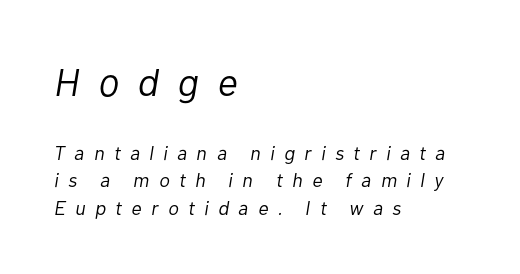
Q: Is the text bold? A: No.
Q: Is the text italic (slanted)? A: Yes, it leans right by about 10 degrees.
Q: Is the text underlined? A: No.
Q: How is the paragraph aligned? A: Left-aligned.
Q: Is the spacing between letters normal or unusually wide? A: Unusually wide.
Q: Is the spacing between lines tight, normal or loose? A: Normal.
Q: Which block of text is set in a larger size, the first (top) or the second (bottom)? A: The first (top) one.
Q: Width (condensed, normal, or wide)? A: Normal.
Q: Stroke contrast? A: Low.
Q: x-height? A: Medium.
Q: Monospaced? A: No.
